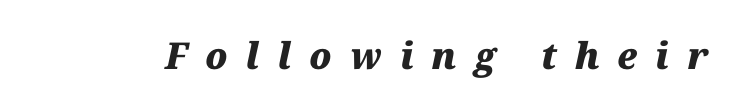
The image shows 37 px heavy type, italic (leaning right); set unusually wide letter spacing (+0.49 em), not underlined; medium stroke contrast and a medium x-height.
